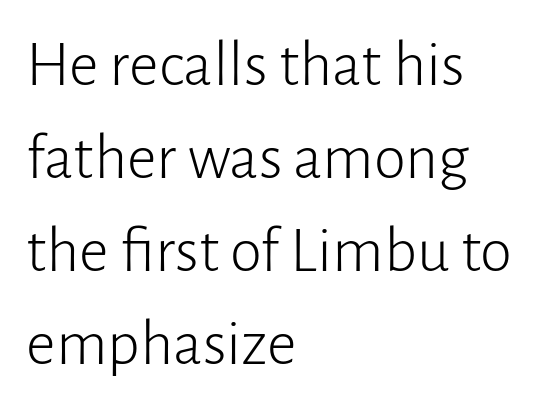
The lettering stays uniformly vertical, giving the passage a roman look. To sum up the face: it is a sans, with no serifs. The letters sit at their default tracking, neither squeezed nor spread. On a weight scale, this lands at 450 or below.
